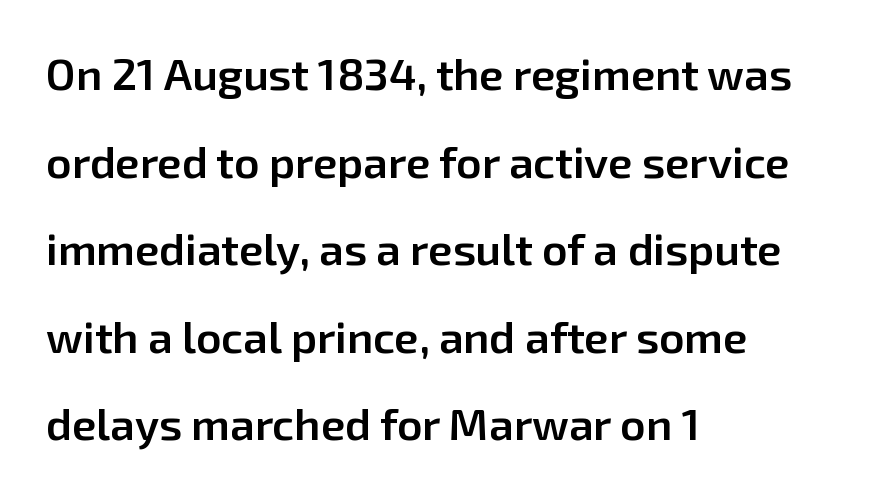
{"serif": "no", "italic": "no", "bold": "semi", "weight": "semibold", "width": "normal", "stroke_contrast": "low", "x_height": "medium", "monospaced": "no", "underline": "no", "align": "left", "line_spacing": "loose", "line_spacing_ratio": 1.99, "letter_spacing": "normal", "letter_spacing_em": 0.0, "glyph_px": 44}
